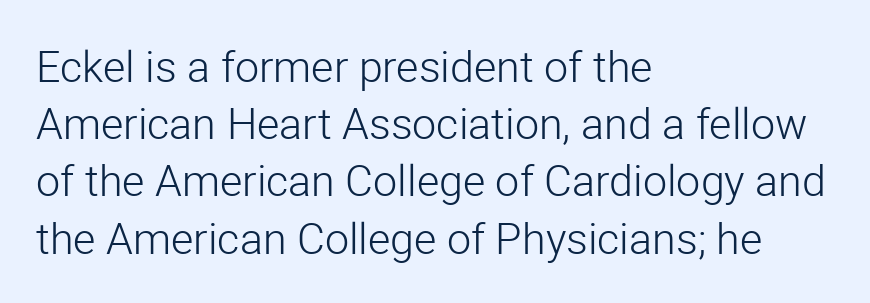
Q: Is the text bold? A: No.
Q: Is the text italic (slanted)? A: No, it is upright.
Q: Is the typeface a serif or a sans-serif typeface? A: Sans-serif.
Q: Is the text underlined? A: No.
Q: How is the paragraph aligned? A: Left-aligned.
Q: Is the spacing between letters normal or unusually wide? A: Normal.
Q: Is the spacing between lines tight, normal or loose? A: Normal.
Q: Width (condensed, normal, or wide)? A: Normal.
Q: Stroke contrast? A: Low.
Q: x-height? A: Medium.
Q: Monospaced? A: No.
